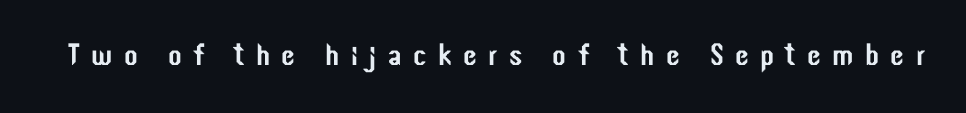
Q: Is the text italic (slanted)? A: No, it is upright.
Q: Is the typeface a serif or a sans-serif typeface? A: Sans-serif.
Q: Is the text underlined? A: No.
Q: Is the spacing between letters normal or unusually wide? A: Unusually wide.
Q: Width (condensed, normal, or wide)? A: Condensed.
Q: Stroke contrast? A: Low.
Q: x-height? A: Medium.
Q: Monospaced? A: No.
